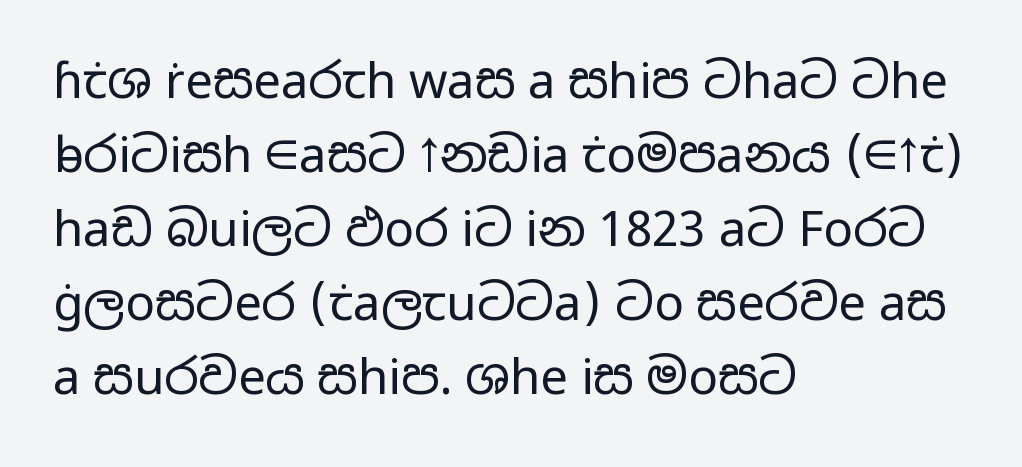
The image shows 49 px regular-weight, wide sans-serif type, upright; set left-aligned, normal line spacing (1.51x), normal letter spacing, not underlined; low stroke contrast and a medium x-height.
